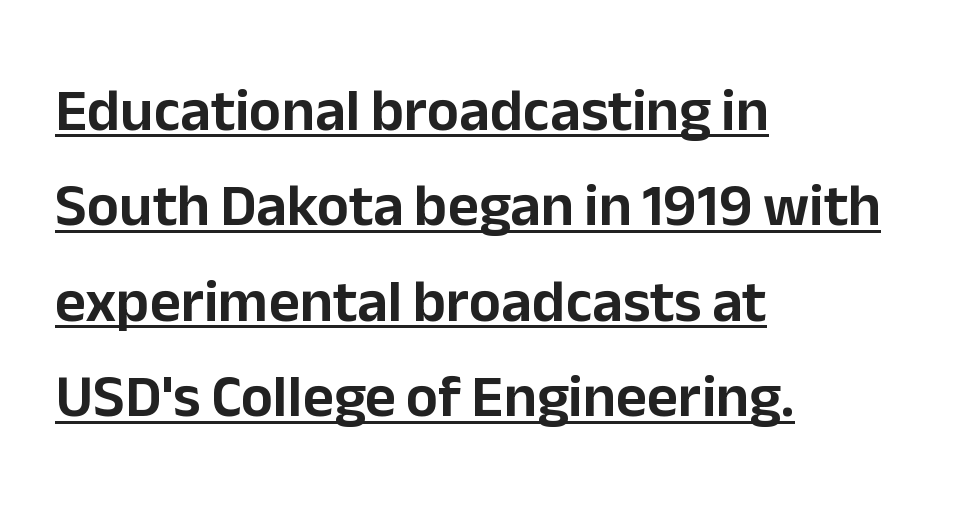
The image shows 60 px sans-serif type, upright; set left-aligned, normal line spacing (1.59x), normal letter spacing, underlined; low stroke contrast and a medium x-height.
